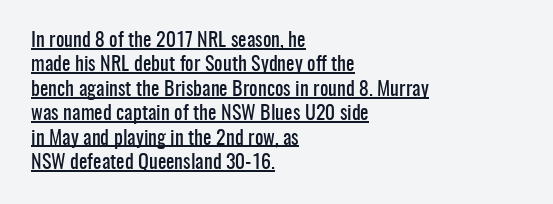
The passage shown is underscored from start to finish. Honestly, the letter spacing is just normal — you wouldn't notice it. Ascenders rise straight up at ninety degrees. Layout note: lines flush left.
